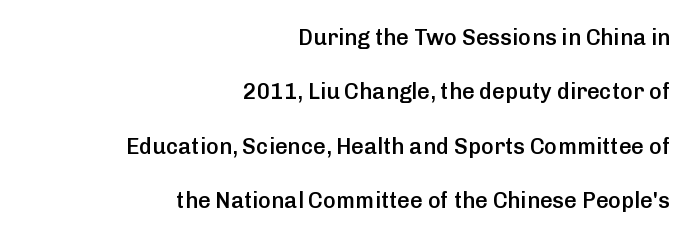
The image shows 22 px text type, upright; set right-aligned, loose line spacing (2.47x), normal letter spacing, not underlined.
